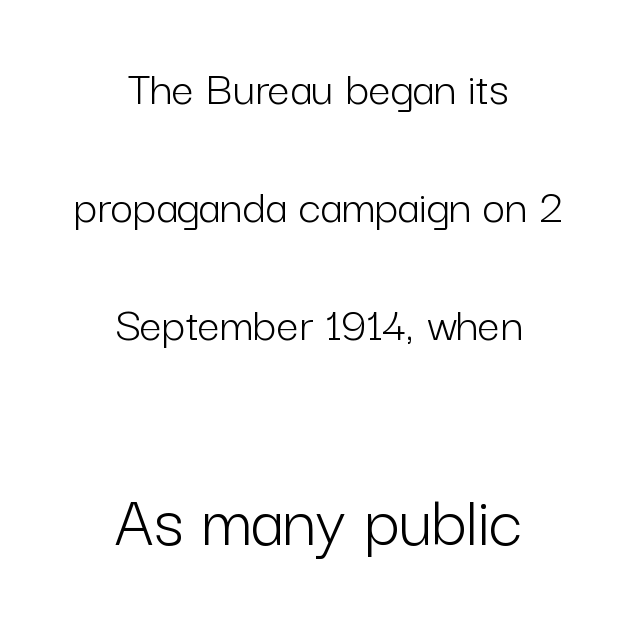
{"serif": "no", "italic": "no", "bold": "no", "weight": "light", "width": "normal", "stroke_contrast": "low", "x_height": "medium", "monospaced": "no", "underline": "no", "align": "center", "line_spacing": "loose", "line_spacing_ratio": 2.36, "letter_spacing": "normal", "letter_spacing_em": 0.0, "larger_block": "second", "size_ratio": 1.5, "glyph_px": 75}
